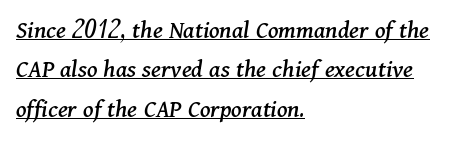
The glyphs look as if they've been sheared to an angle. Interline gaps are of average width in this sample. Notice how the passage keeps a crisp vertical edge on the left only. Does extra space separate the letters? No, they use regular spacing. This rendering features underlined lettering.
